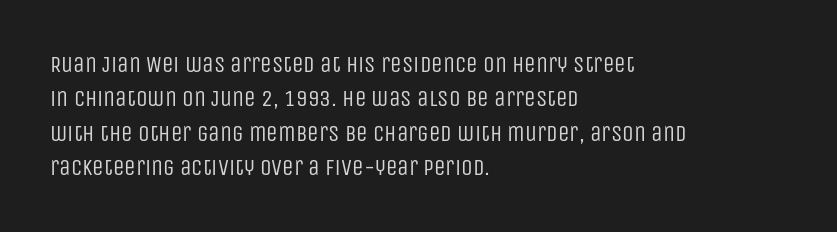
{"italic": "no", "bold": "no", "underline": "no", "align": "left", "line_spacing": "normal", "line_spacing_ratio": 1.49, "letter_spacing": "normal", "letter_spacing_em": 0.0, "glyph_px": 23}
